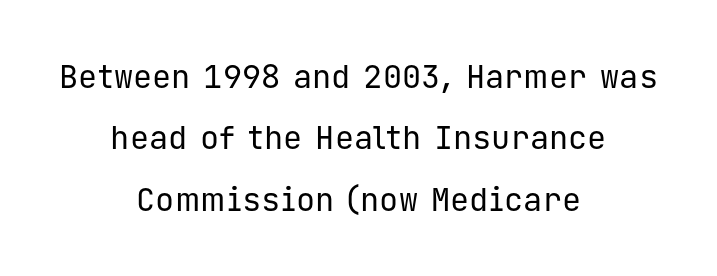
Q: Is the text bold? A: No.
Q: Is the text italic (slanted)? A: No, it is upright.
Q: Is the typeface a serif or a sans-serif typeface? A: Sans-serif.
Q: Is the text underlined? A: No.
Q: How is the paragraph aligned? A: Centered.
Q: Is the spacing between letters normal or unusually wide? A: Normal.
Q: Is the spacing between lines tight, normal or loose? A: Loose.
Q: Width (condensed, normal, or wide)? A: Normal.
Q: Stroke contrast? A: Low.
Q: x-height? A: Medium.
Q: Monospaced? A: Yes.
